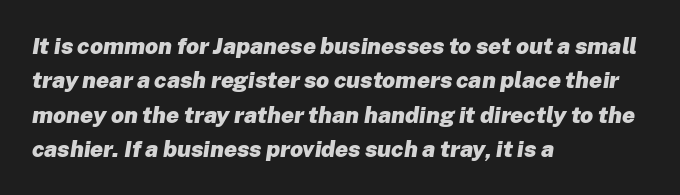
{"italic": "yes", "lean": "right", "slant_degrees": 8, "bold": "yes", "underline": "no", "align": "left", "line_spacing": "normal", "line_spacing_ratio": 1.49, "letter_spacing": "normal", "letter_spacing_em": 0.0, "glyph_px": 23}
